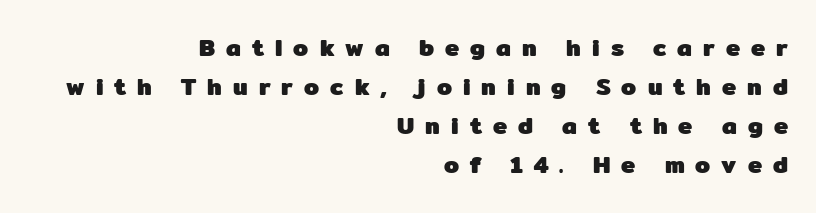
Posture: upright roman. Is there much room between lines? A standard amount, neither cramped nor airy. The gaps between neighbouring characters are conspicuously large. Short and long lines alike share a common ending point at right. Heft: maximum for text — a bold. Only glyphs here, with clear space below each row.
